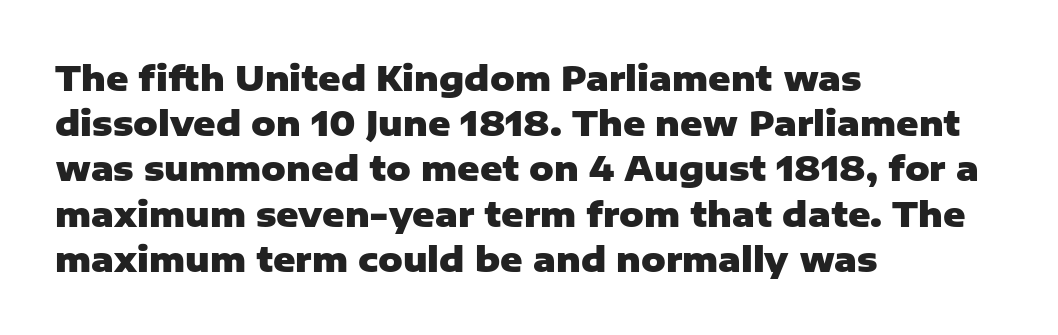
The image shows 34 px heavy sans-serif type, upright; set left-aligned, normal line spacing (1.33x), normal letter spacing, not underlined; low stroke contrast and a medium x-height.
